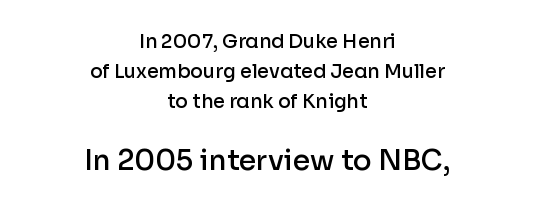
{"serif": "no", "italic": "no", "bold": "semi", "weight": "semibold", "width": "normal", "stroke_contrast": "low", "x_height": "medium", "monospaced": "no", "underline": "no", "align": "center", "line_spacing": "normal", "line_spacing_ratio": 1.59, "letter_spacing": "normal", "letter_spacing_em": 0.0, "larger_block": "second", "size_ratio": 1.47, "glyph_px": 28}
